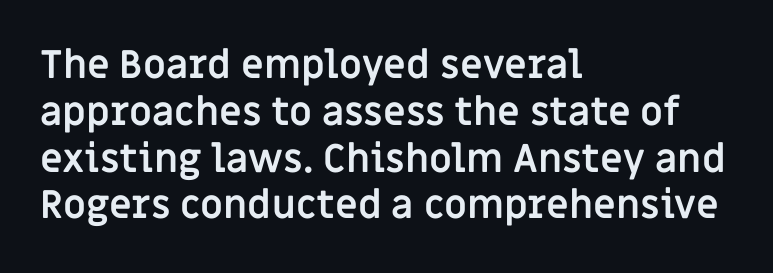
These lines stack with their left ends in a neat column. You could not count columns in this text — the font is proportionally spaced. Examine the stroke ends and you'll find no serifs. Underlining? Definitely not there. Is the type bold? Yes — the strokes are clearly thick and heavy.
